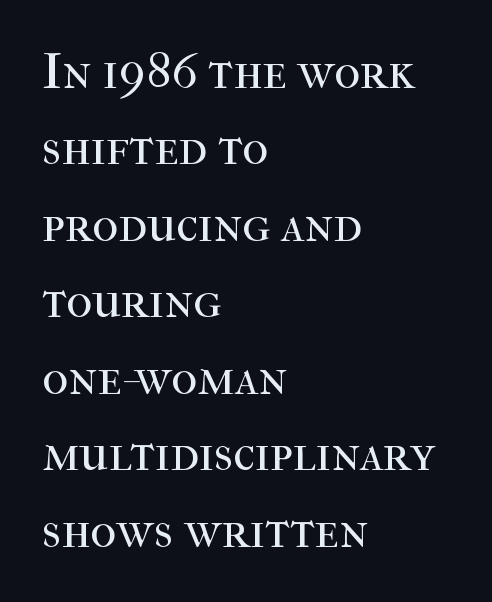
Vertically, the passage feels balanced, rows spaced as you'd expect. The rendering shows small feet on the letterforms — a serif design. The passage shown is not bold in any degree. The rendering uses natural spacing where letterforms have individual widths. The space directly below the letters is spotless. Tracking here is standard; glyphs follow each other at the usual distance.
